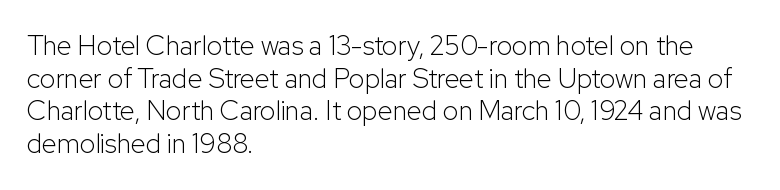
{"italic": "no", "bold": "no", "underline": "no", "align": "left", "line_spacing_ratio": 1.21, "letter_spacing": "normal", "letter_spacing_em": 0.0, "glyph_px": 27}
